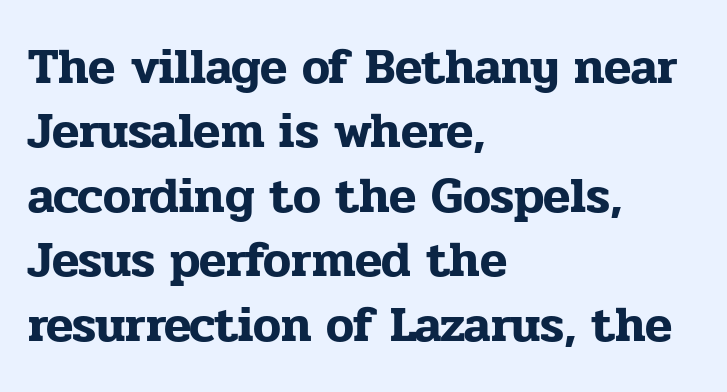
Q: Is the text italic (slanted)? A: No, it is upright.
Q: Is the typeface a serif or a sans-serif typeface? A: Serif.
Q: Is the text underlined? A: No.
Q: How is the paragraph aligned? A: Left-aligned.
Q: Is the spacing between letters normal or unusually wide? A: Normal.
Q: Is the spacing between lines tight, normal or loose? A: Normal.
Q: Width (condensed, normal, or wide)? A: Normal.
Q: Stroke contrast? A: Low.
Q: x-height? A: Medium.
Q: Monospaced? A: No.
